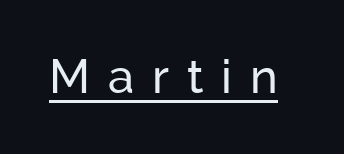
The image shows 47 px sans-serif type, upright; set unusually wide letter spacing (+0.38 em), underlined; low stroke contrast and a medium x-height.
